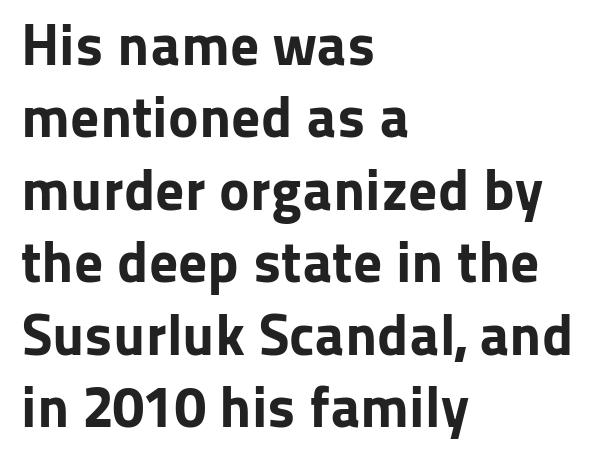
Glyph-to-glyph distance matches everyday printed text. Ordinary non-slanted type is in use. The passage shown is typed in a proportional face where columns would drift. Successive baselines arrive at the customary interval. The space beneath each line is pristine and unruled.
